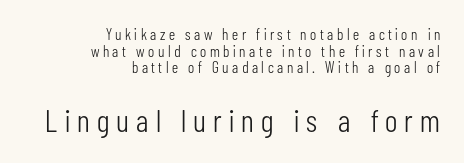
{"serif": "no", "italic": "no", "bold": "no", "weight": "light", "width": "condensed", "stroke_contrast": "low", "x_height": "medium", "monospaced": "no", "underline": "no", "align": "right", "line_spacing": "tight", "line_spacing_ratio": 1.04, "letter_spacing": "wide", "letter_spacing_em": 0.22, "larger_block": "second", "size_ratio": 2.0, "glyph_px": 32}
